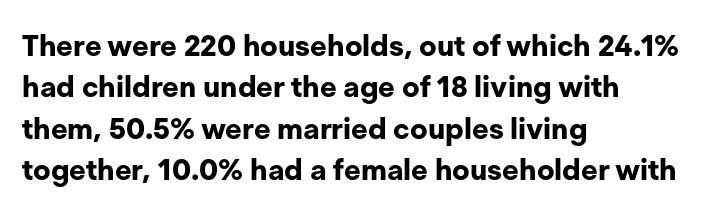
The image shows 29 px bold sans-serif type, upright; set left-aligned, normal line spacing (1.43x), normal letter spacing, not underlined; low stroke contrast and a medium x-height.
